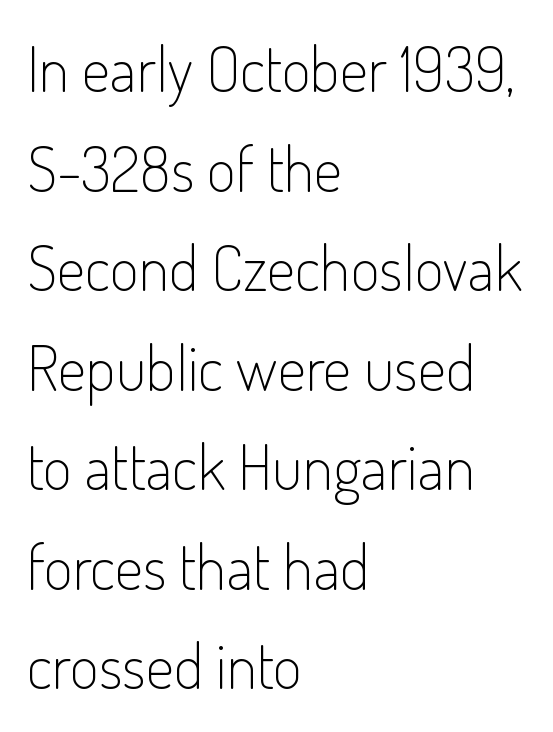
This is roman type, the default non-slanted kind. This sample has the flowing, uneven cadence of proportional lettering. One-word summary of the alignment: left. Lines of text with bare space underneath.
